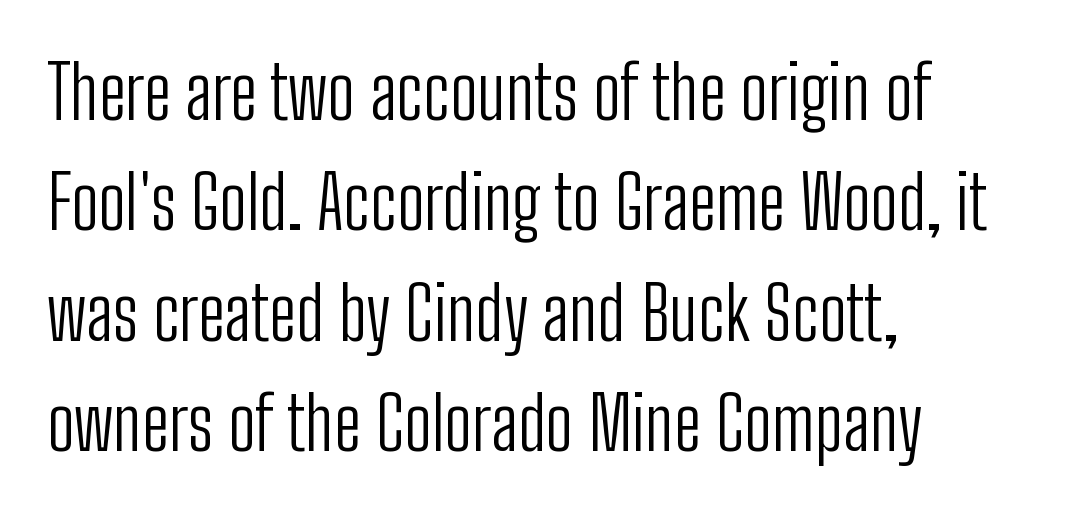
Q: Is the text bold? A: No.
Q: Is the text italic (slanted)? A: No, it is upright.
Q: Is the typeface a serif or a sans-serif typeface? A: Sans-serif.
Q: Is the text underlined? A: No.
Q: How is the paragraph aligned? A: Left-aligned.
Q: Is the spacing between letters normal or unusually wide? A: Normal.
Q: Is the spacing between lines tight, normal or loose? A: Normal.
Q: Width (condensed, normal, or wide)? A: Condensed.
Q: Stroke contrast? A: Low.
Q: x-height? A: Medium.
Q: Monospaced? A: No.
